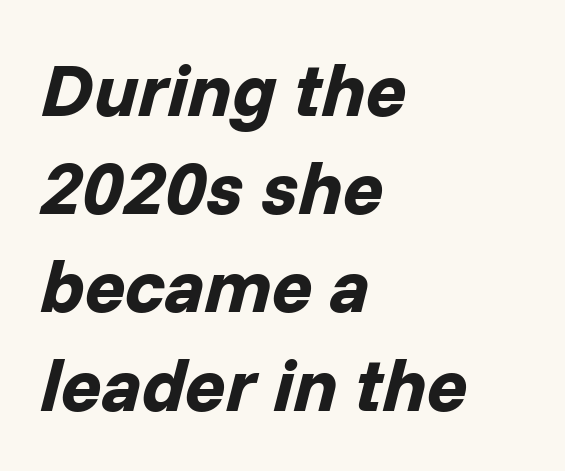
Lines of text with bare space underneath. Here the designer chose a conventional face with non-uniform glyph widths. Each line starts at the same left margin while the right side varies. Short note: letters normally spaced. Each new line begins a customary step beneath the previous one. Style check: oblique.
